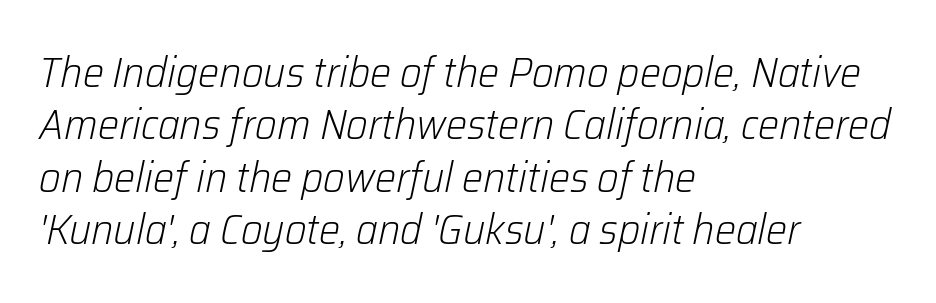
Rows of type keep a routine distance in the vertical direction. Which margin do the lines hug? The left one — the right edge is uneven. Character widths vary here, with narrow letters taking less room than wide ones. The face looks like a standard text weight, possibly lighter.
